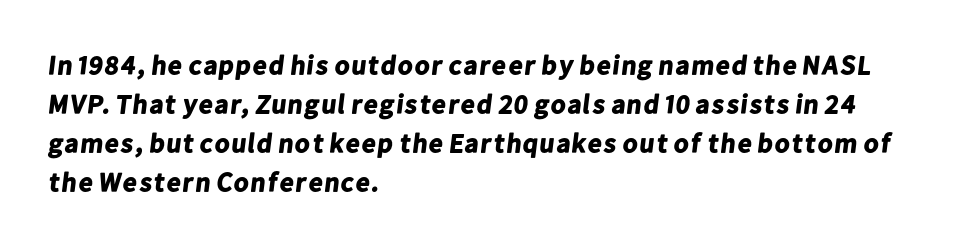
Q: Is the text bold? A: Yes.
Q: Is the text underlined? A: No.
Q: How is the paragraph aligned? A: Left-aligned.
Q: Is the spacing between letters normal or unusually wide? A: Normal.
Q: Is the spacing between lines tight, normal or loose? A: Normal.
